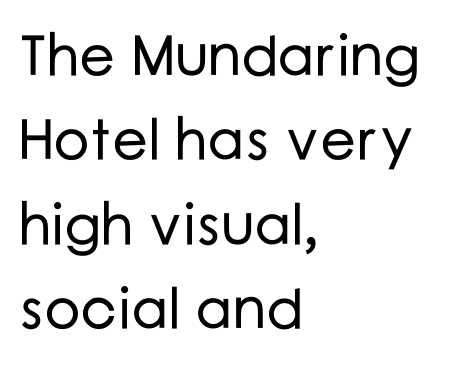
The image shows 57 px sans-serif type, upright; set left-aligned, normal line spacing (1.48x), normal letter spacing, not underlined; low stroke contrast and a medium x-height.
